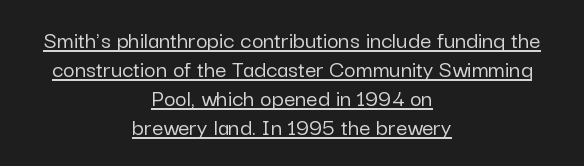
The image shows 25 px text type, upright; set centered, line spacing 1.16x, normal letter spacing, underlined.
